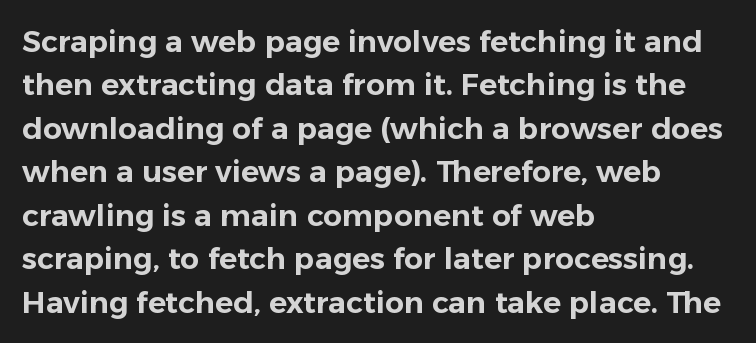
The image shows 30 px sans-serif type, upright; set left-aligned, normal line spacing (1.45x), normal letter spacing, not underlined; low stroke contrast and a medium x-height.
